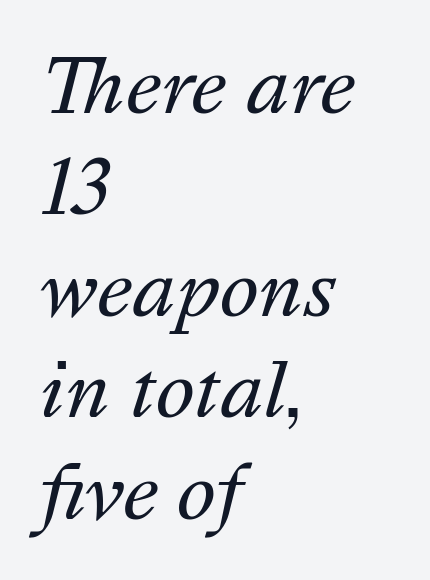
{"italic": "yes", "lean": "right", "slant_degrees": 16, "bold": "no", "weight": "regular", "width": "normal", "stroke_contrast": "medium", "x_height": "medium", "monospaced": "no", "underline": "no", "align": "left", "line_spacing": "normal", "line_spacing_ratio": 1.37, "letter_spacing": "normal", "letter_spacing_em": 0.0, "glyph_px": 74}
